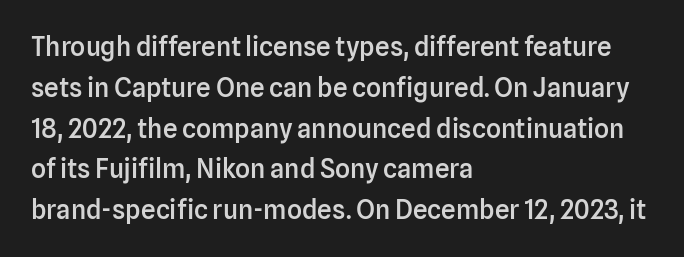
{"italic": "no", "bold": "semi", "underline": "no", "align": "left", "line_spacing": "normal", "line_spacing_ratio": 1.57, "letter_spacing": "normal", "letter_spacing_em": 0.0, "glyph_px": 26}
